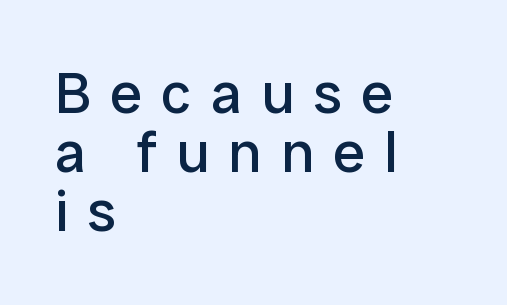
Q: Is the text bold? A: No.
Q: Is the text italic (slanted)? A: No, it is upright.
Q: Is the typeface a serif or a sans-serif typeface? A: Sans-serif.
Q: Is the text underlined? A: No.
Q: How is the paragraph aligned? A: Left-aligned.
Q: Is the spacing between letters normal or unusually wide? A: Unusually wide.
Q: Is the spacing between lines tight, normal or loose? A: Tight.
Q: Width (condensed, normal, or wide)? A: Normal.
Q: Stroke contrast? A: Low.
Q: x-height? A: Medium.
Q: Monospaced? A: No.
